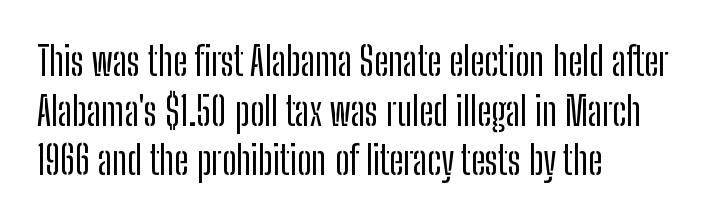
The image shows 39 px condensed sans-serif type, upright; set left-aligned, normal line spacing (1.27x), normal letter spacing, not underlined; low stroke contrast and a medium x-height.
